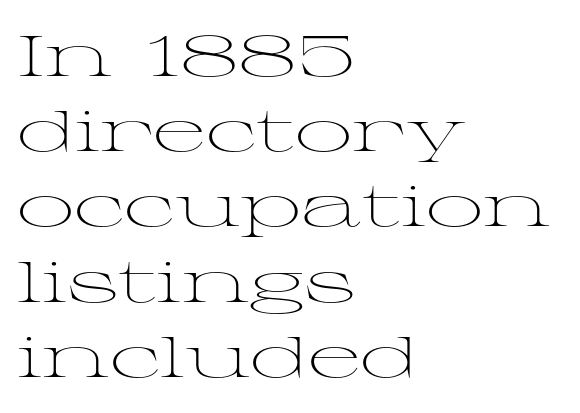
The lettering holds an erect, upright posture throughout. Here the designer chose a conventional face with non-uniform glyph widths. Little horizontal feet cap the strokes, marking this as serif type. Letter spacing: default. The passage shown is not underscored anywhere. Each new line begins a customary step beneath the previous one.
